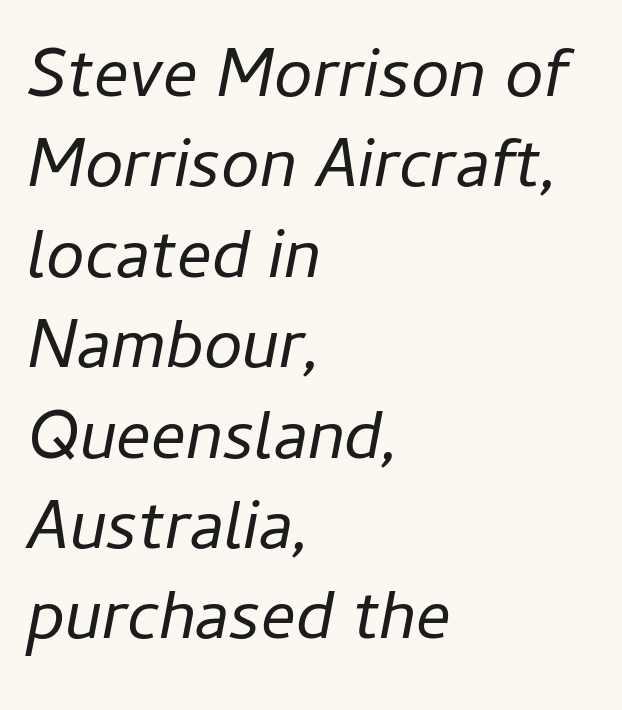
Q: Is the text bold? A: No.
Q: Is the text italic (slanted)? A: Yes, it leans right by about 11 degrees.
Q: Is the text underlined? A: No.
Q: How is the paragraph aligned? A: Left-aligned.
Q: Is the spacing between letters normal or unusually wide? A: Normal.
Q: Is the spacing between lines tight, normal or loose? A: Normal.
Q: Width (condensed, normal, or wide)? A: Normal.
Q: Stroke contrast? A: Low.
Q: x-height? A: Medium.
Q: Monospaced? A: No.
